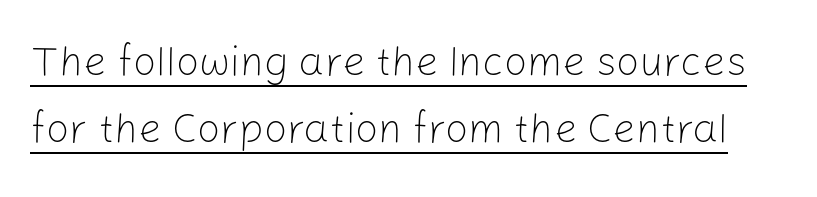
Q: Is the text bold? A: No.
Q: Is the text italic (slanted)? A: No, it is upright.
Q: Is the typeface a serif or a sans-serif typeface? A: Sans-serif.
Q: Is the text underlined? A: Yes.
Q: Is the spacing between letters normal or unusually wide? A: Normal.
Q: Is the spacing between lines tight, normal or loose? A: Normal.
Q: Width (condensed, normal, or wide)? A: Normal.
Q: Stroke contrast? A: Low.
Q: x-height? A: Medium.
Q: Monospaced? A: No.
